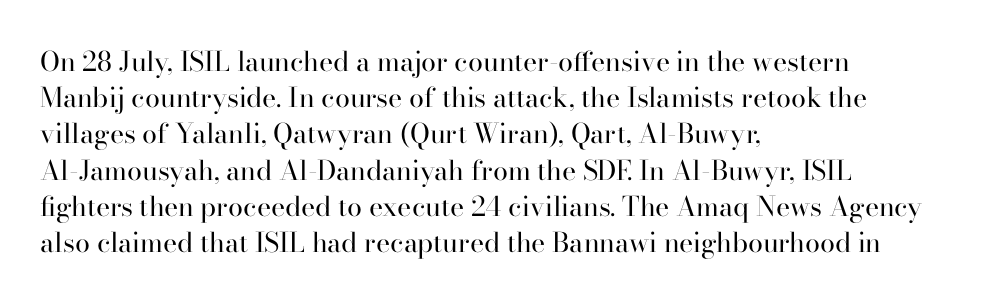
Q: Is the text bold? A: No.
Q: Is the text italic (slanted)? A: No, it is upright.
Q: Is the text underlined? A: No.
Q: How is the paragraph aligned? A: Left-aligned.
Q: Is the spacing between letters normal or unusually wide? A: Normal.
Q: Is the spacing between lines tight, normal or loose? A: Normal.
